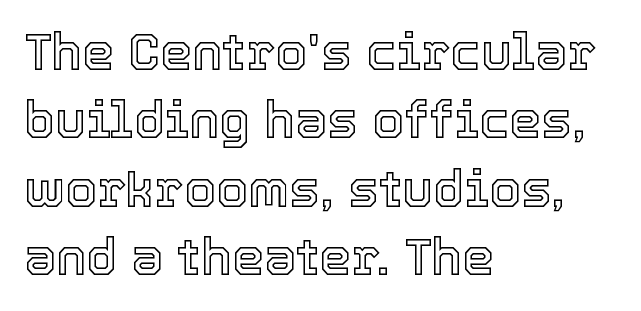
Q: Is the text italic (slanted)? A: No, it is upright.
Q: Is the text underlined? A: No.
Q: How is the paragraph aligned? A: Left-aligned.
Q: Is the spacing between letters normal or unusually wide? A: Normal.
Q: Is the spacing between lines tight, normal or loose? A: Normal.
Q: Width (condensed, normal, or wide)? A: Normal.
Q: x-height? A: Medium.
Q: Monospaced? A: No.
